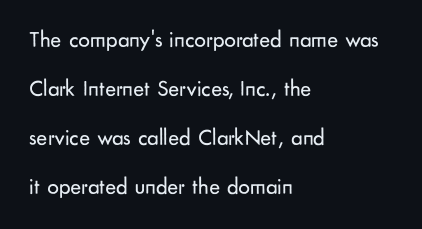
The rendering keeps characters at their native spacing. Letters have the restrained weight of plain body copy at most. The leading is generous, giving the passage an open texture. This rendering uses left alignment, leaving the right contour irregular.
